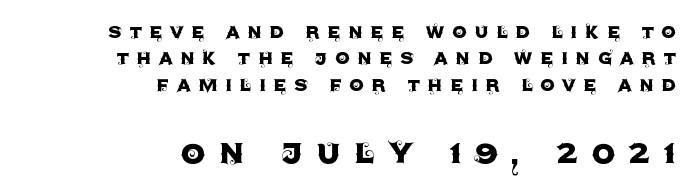
The image shows 40 px sans-serif type, upright; set right-aligned, tight line spacing (1.15x), unusually wide letter spacing (+0.32 em), not underlined; the second (bottom) block is 1.74x larger; a large x-height.
